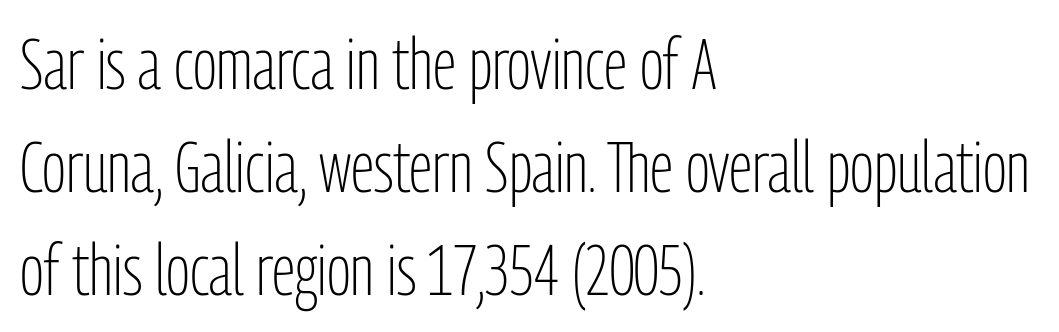
{"serif": "no", "italic": "no", "bold": "no", "weight": "light", "width": "condensed", "stroke_contrast": "low", "x_height": "medium", "monospaced": "no", "underline": "no", "align": "left", "line_spacing": "normal", "line_spacing_ratio": 1.45, "letter_spacing": "normal", "letter_spacing_em": 0.0, "glyph_px": 71}
